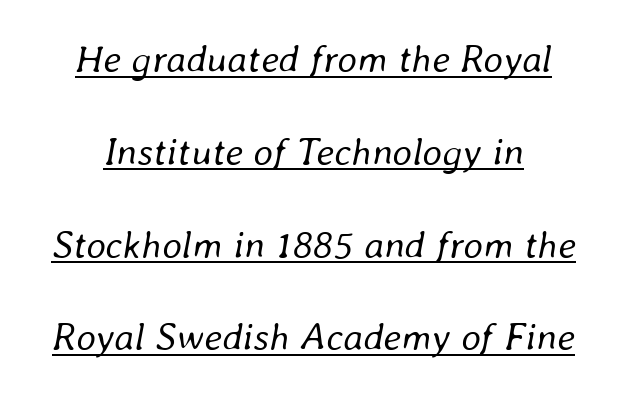
Q: Is the text bold? A: No.
Q: Is the text italic (slanted)? A: Yes, it leans right by about 8 degrees.
Q: Is the text underlined? A: Yes.
Q: Is the spacing between letters normal or unusually wide? A: Normal.
Q: Is the spacing between lines tight, normal or loose? A: Loose.
Q: Width (condensed, normal, or wide)? A: Normal.
Q: Stroke contrast? A: Low.
Q: x-height? A: Medium.
Q: Monospaced? A: No.
